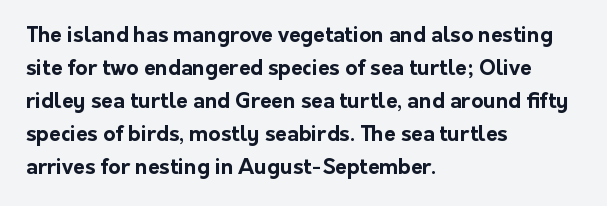
Q: Is the text bold? A: Yes.
Q: Is the text italic (slanted)? A: No, it is upright.
Q: Is the text underlined? A: No.
Q: How is the paragraph aligned? A: Left-aligned.
Q: Is the spacing between letters normal or unusually wide? A: Normal.
Q: Is the spacing between lines tight, normal or loose? A: Normal.
